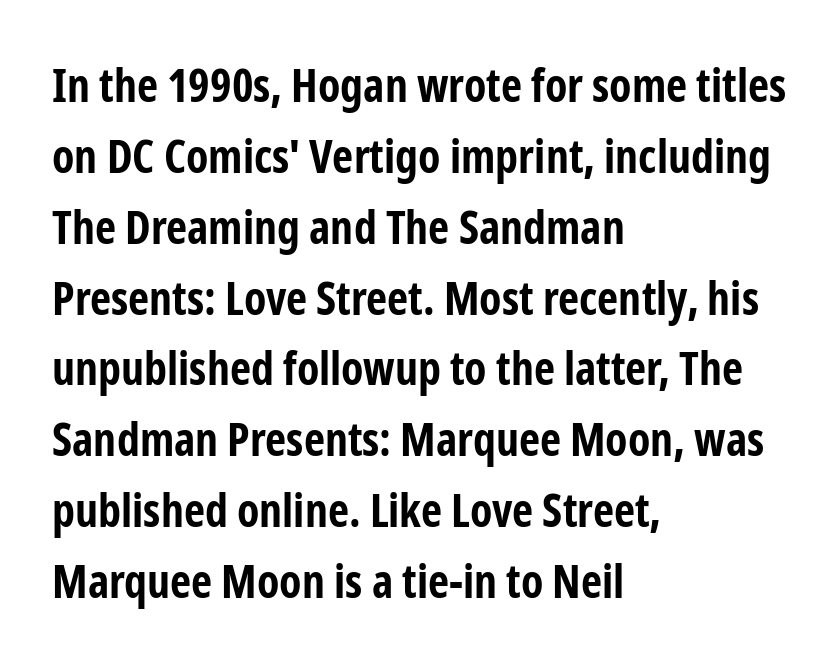
Its strokes are broad and dark, the hallmark of bold type. Quick note: not italic, upright. In terms of leading, this rendering sits right in the middle. A classic flush-left, rag-right setting is used for this passage. Observe the ordinary spacing: letters are neighbours, not strangers. The passage shown is typed in a proportional face where columns would drift.
